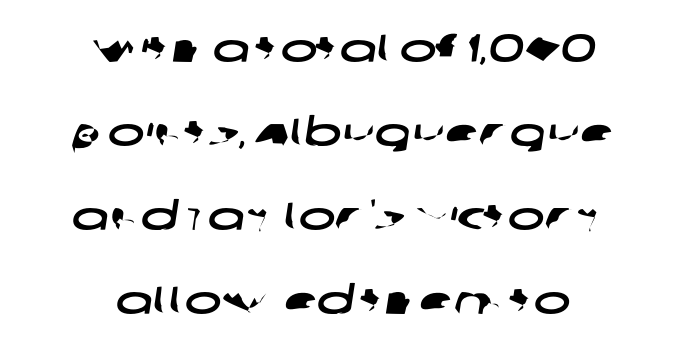
{"serif": "no", "width": "wide", "stroke_contrast": "low", "x_height": "large", "monospaced": "no", "underline": "no", "align": "center", "line_spacing": "loose", "line_spacing_ratio": 2.15, "letter_spacing": "normal", "letter_spacing_em": 0.0, "glyph_px": 39}
